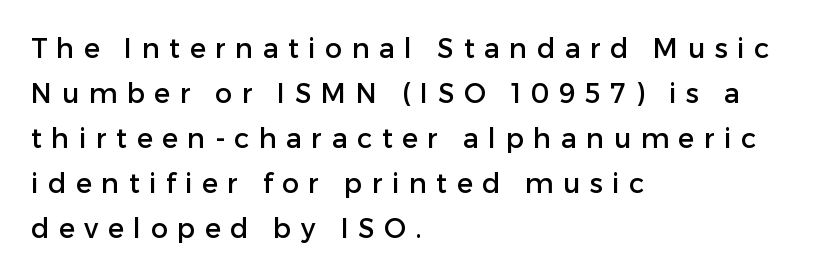
The image shows 27 px text type, upright; set left-aligned, normal line spacing (1.67x), unusually wide letter spacing (+0.35 em), not underlined.
